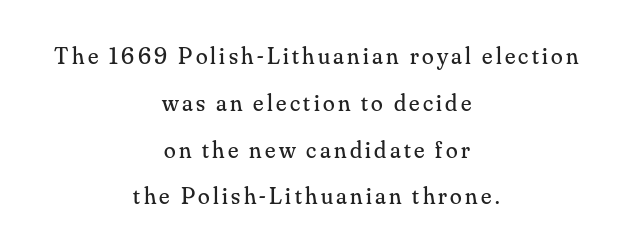
The image shows 24 px text type, upright; set centered, loose line spacing (1.95x), not underlined.
